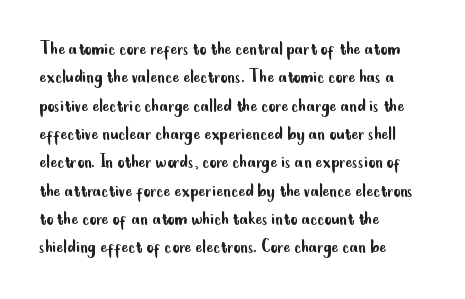
The image shows 21 px text type, upright; set left-aligned, normal line spacing (1.35x), normal letter spacing, not underlined.
